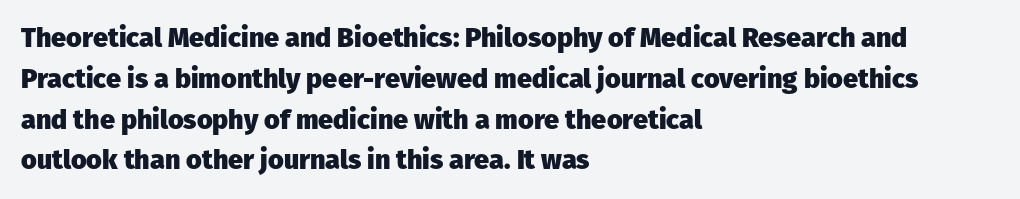
{"italic": "no", "bold": "yes", "underline": "no", "align": "left", "line_spacing": "normal", "line_spacing_ratio": 1.51, "letter_spacing": "normal", "letter_spacing_em": 0.0, "glyph_px": 27}
